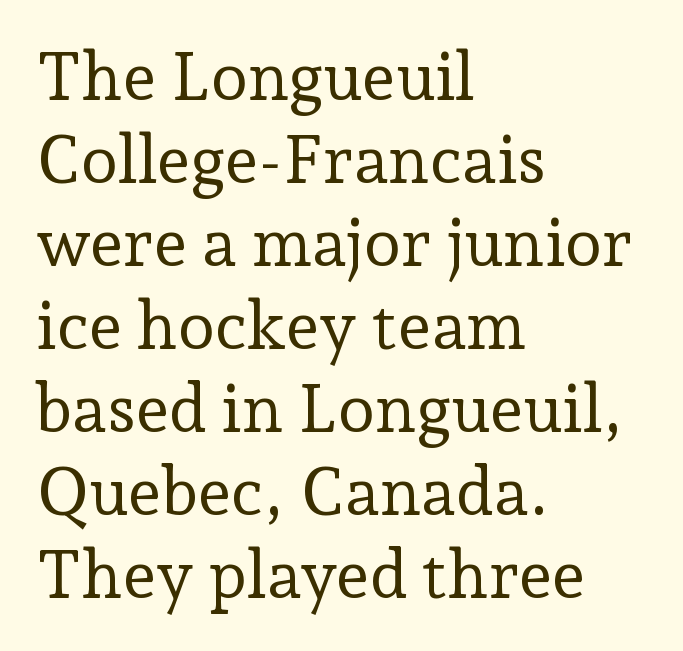
{"serif": "yes", "italic": "no", "bold": "no", "weight": "regular", "width": "normal", "stroke_contrast": "low", "x_height": "medium", "monospaced": "no", "underline": "no", "align": "left", "line_spacing_ratio": 1.24, "letter_spacing": "normal", "letter_spacing_em": 0.0, "glyph_px": 67}
